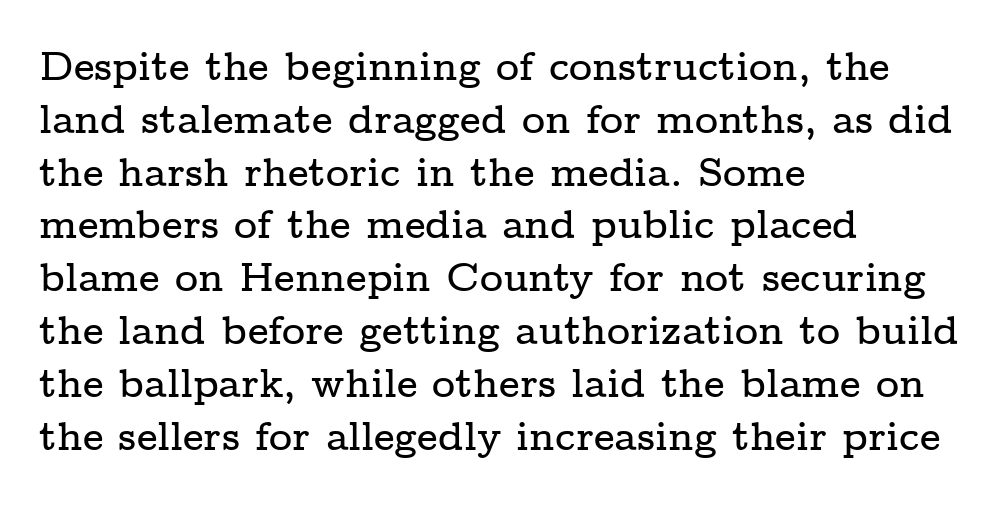
Q: Is the text italic (slanted)? A: No, it is upright.
Q: Is the typeface a serif or a sans-serif typeface? A: Serif.
Q: Is the text underlined? A: No.
Q: How is the paragraph aligned? A: Left-aligned.
Q: Is the spacing between letters normal or unusually wide? A: Normal.
Q: Is the spacing between lines tight, normal or loose? A: Normal.
Q: Width (condensed, normal, or wide)? A: Wide.
Q: Stroke contrast? A: Low.
Q: x-height? A: Medium.
Q: Monospaced? A: No.
